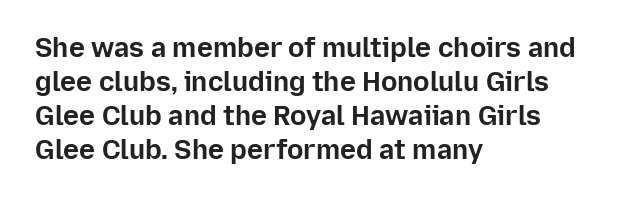
Does the weight exceed regular? Yes, all the way to bold. Short note: letters normally spaced. The space beneath each line is pristine and unruled. The typesetter chose a ragged-right arrangement here. Posture: vertical. The passage shown stacks its lines at a standard gap.
